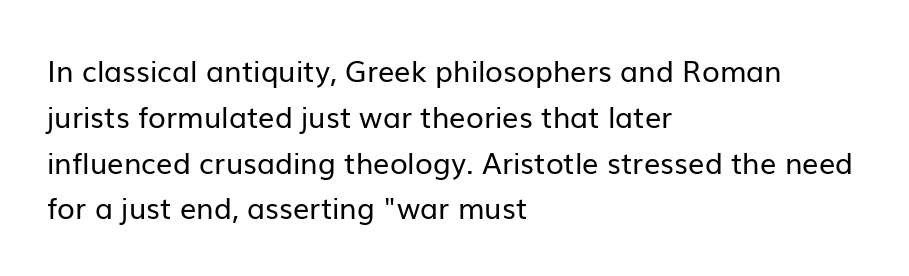
{"serif": "no", "italic": "no", "bold": "no", "weight": "regular", "width": "normal", "stroke_contrast": "low", "x_height": "medium", "monospaced": "no", "underline": "no", "align": "left", "line_spacing": "normal", "line_spacing_ratio": 1.58, "letter_spacing": "normal", "letter_spacing_em": 0.0, "glyph_px": 29}
